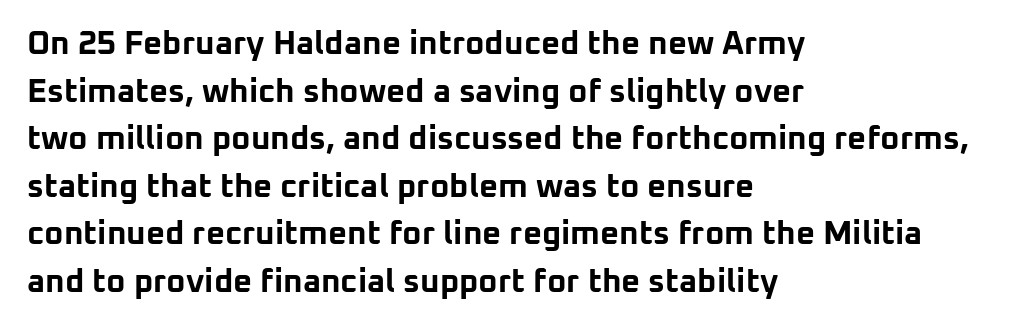
Q: Is the text bold? A: Yes.
Q: Is the text italic (slanted)? A: No, it is upright.
Q: Is the typeface a serif or a sans-serif typeface? A: Sans-serif.
Q: Is the text underlined? A: No.
Q: How is the paragraph aligned? A: Left-aligned.
Q: Is the spacing between letters normal or unusually wide? A: Normal.
Q: Is the spacing between lines tight, normal or loose? A: Normal.
Q: Width (condensed, normal, or wide)? A: Normal.
Q: Stroke contrast? A: Low.
Q: x-height? A: Medium.
Q: Monospaced? A: No.
